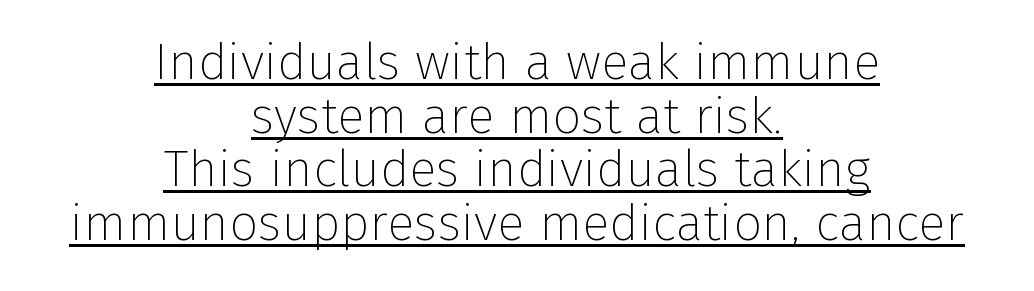
The image shows 51 px thin sans-serif type, upright; set centered, tight line spacing (1.05x), normal letter spacing, underlined; low stroke contrast and a medium x-height.
